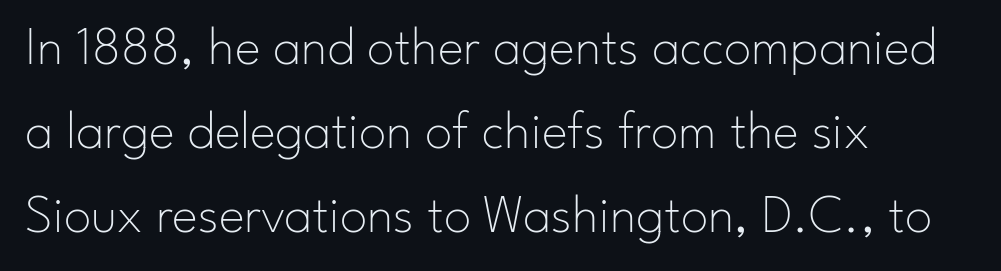
The font family rendered here belongs to the sans-serif group. It's the straight-up-and-down kind of type. Summary of weight: not heavy and not bold. Think of a printed novel: that variable character pitch is what you see here. The space between consecutive lines is moderate.
